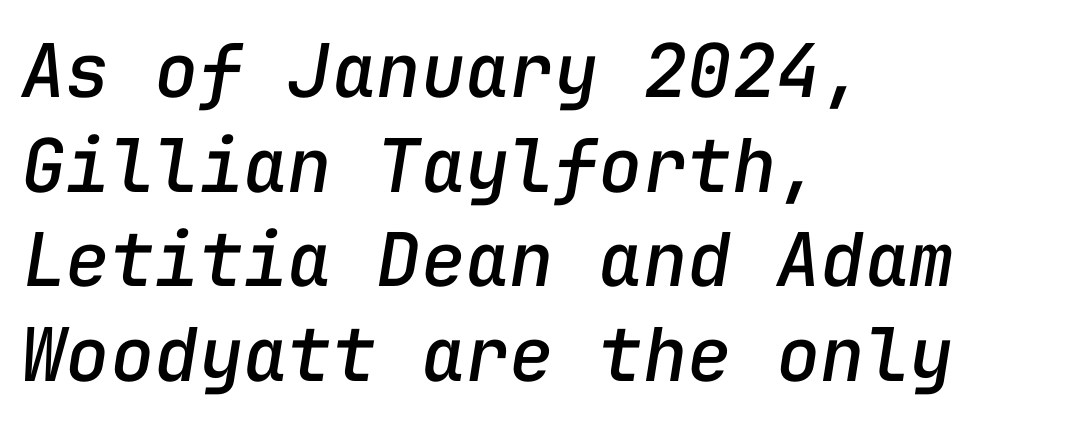
{"italic": "yes", "lean": "right", "slant_degrees": 9, "width": "normal", "stroke_contrast": "low", "x_height": "medium", "monospaced": "yes", "underline": "no", "align": "left", "line_spacing": "normal", "line_spacing_ratio": 1.28, "letter_spacing": "normal", "letter_spacing_em": 0.0, "glyph_px": 74}
